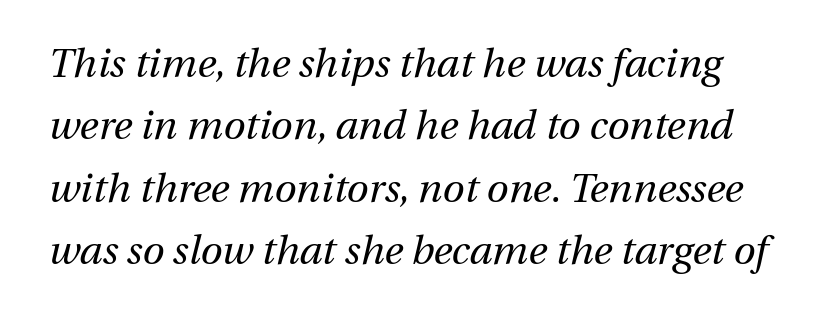
Beneath every word, the page is bare. The letters sit at their default tracking, neither squeezed nor spread. The rendering uses a moderate line-height, typical for paragraphs. This is not heavy type; no bold has been used.
